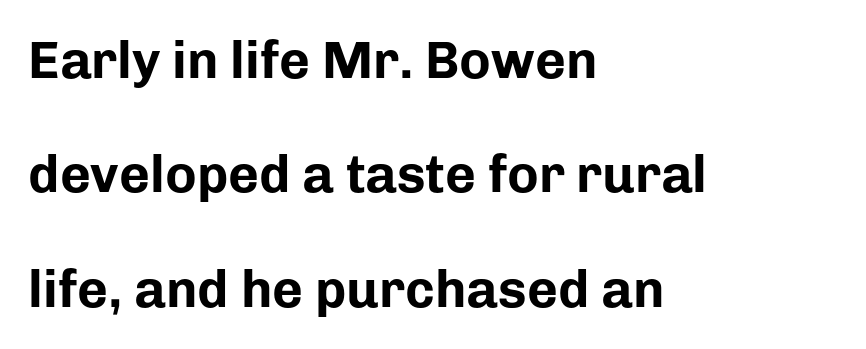
The image shows 53 px bold sans-serif type, upright; set left-aligned, loose line spacing (2.16x), normal letter spacing, not underlined; low stroke contrast and a medium x-height.
